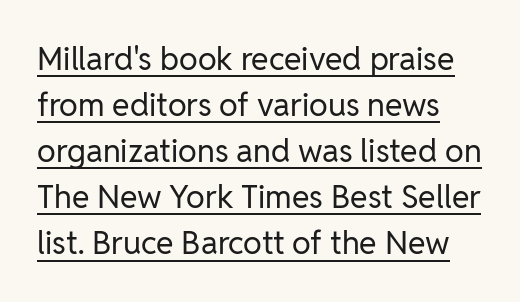
Q: Is the text bold? A: No.
Q: Is the text italic (slanted)? A: No, it is upright.
Q: Is the typeface a serif or a sans-serif typeface? A: Sans-serif.
Q: Is the text underlined? A: Yes.
Q: Is the spacing between letters normal or unusually wide? A: Normal.
Q: Is the spacing between lines tight, normal or loose? A: Normal.
Q: Width (condensed, normal, or wide)? A: Normal.
Q: Stroke contrast? A: Low.
Q: x-height? A: Medium.
Q: Monospaced? A: No.
